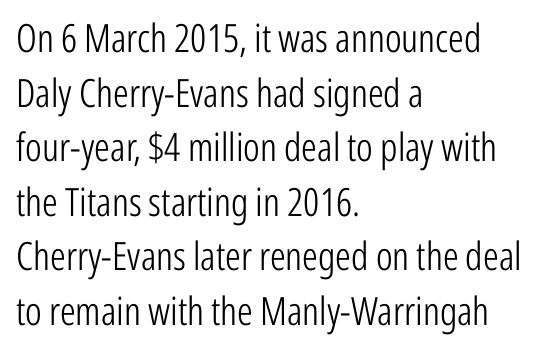
The rows are spaced the way most documents space them. A typesetter would call this zero additional tracking. Beneath every word, the page is bare. Layout note: lines flush left. No feet cap the strokes, marking this as sans-serif type.
